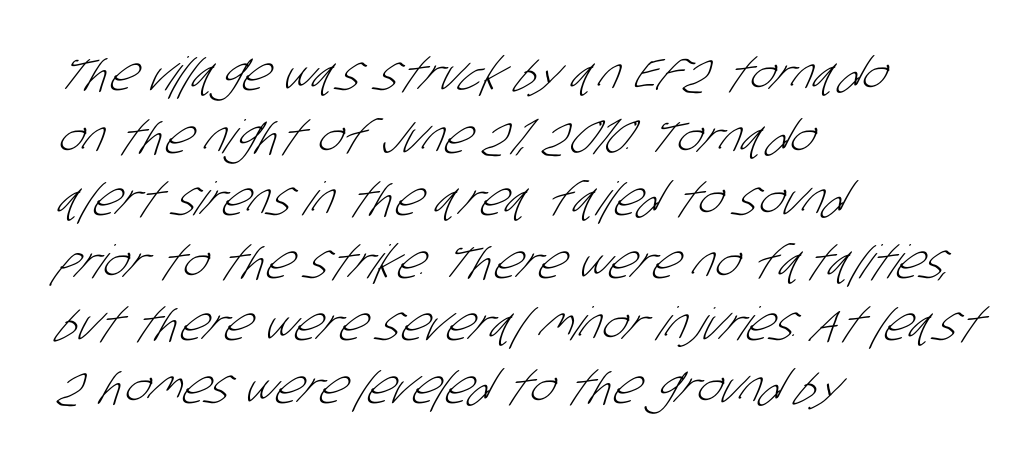
Only glyphs here, with clear space below each row. What's the leading like? Ordinary, nothing unusual. Horizontally, the lines are justified to the leading edge only. This reads as an unemphasized weight, regular at the heaviest. This is sans-serif lettering, the kind often seen on screens and signage. The face used here is proportionally spaced, like ordinary book or web type.
